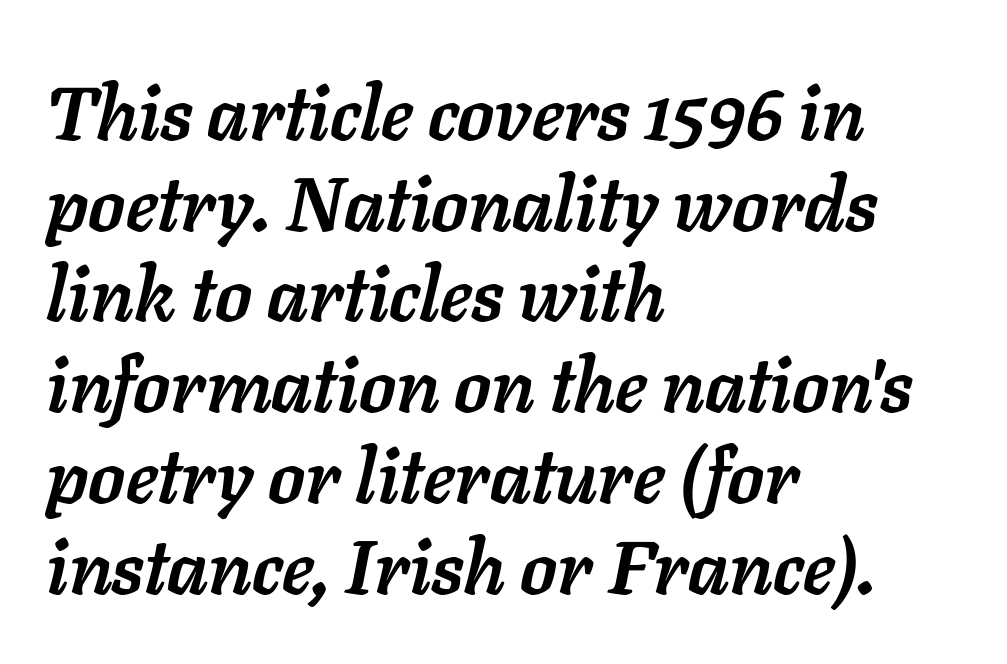
{"italic": "yes", "lean": "right", "slant_degrees": 11, "bold": "yes", "weight": "semibold", "width": "normal", "stroke_contrast": "low", "x_height": "medium", "monospaced": "no", "underline": "no", "align": "left", "line_spacing_ratio": 1.21, "letter_spacing": "normal", "letter_spacing_em": 0.0, "glyph_px": 75}
